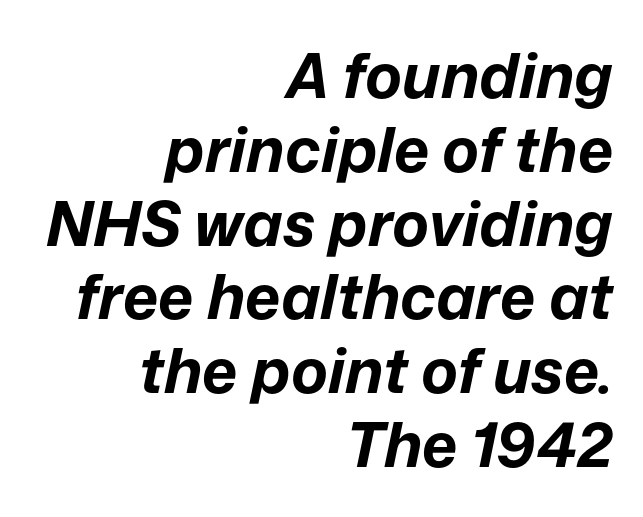
The image shows 62 px bold type, italic (leaning right); set right-aligned, line spacing 1.19x, normal letter spacing, not underlined; low stroke contrast and a medium x-height.
